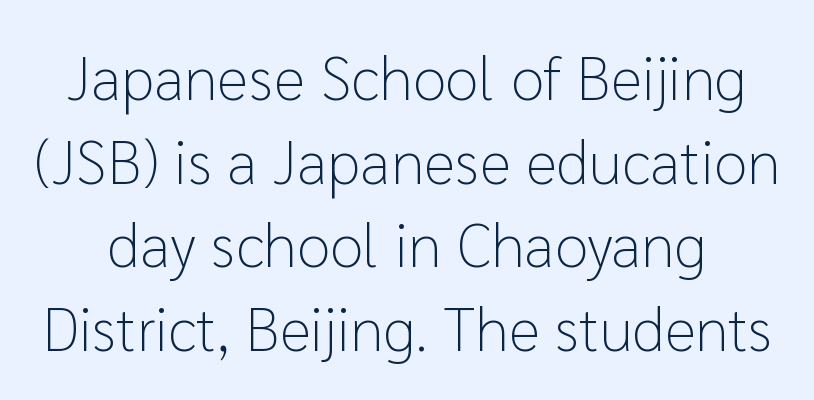
Think of a printed novel: that variable character pitch is what you see here. Summary of vertical rhythm: regular, with standard interline spacing. In terms of letterform style, serifs are entirely absent. Characters follow at the spacing the type designer built in. The font's upright variant was chosen for this text.
